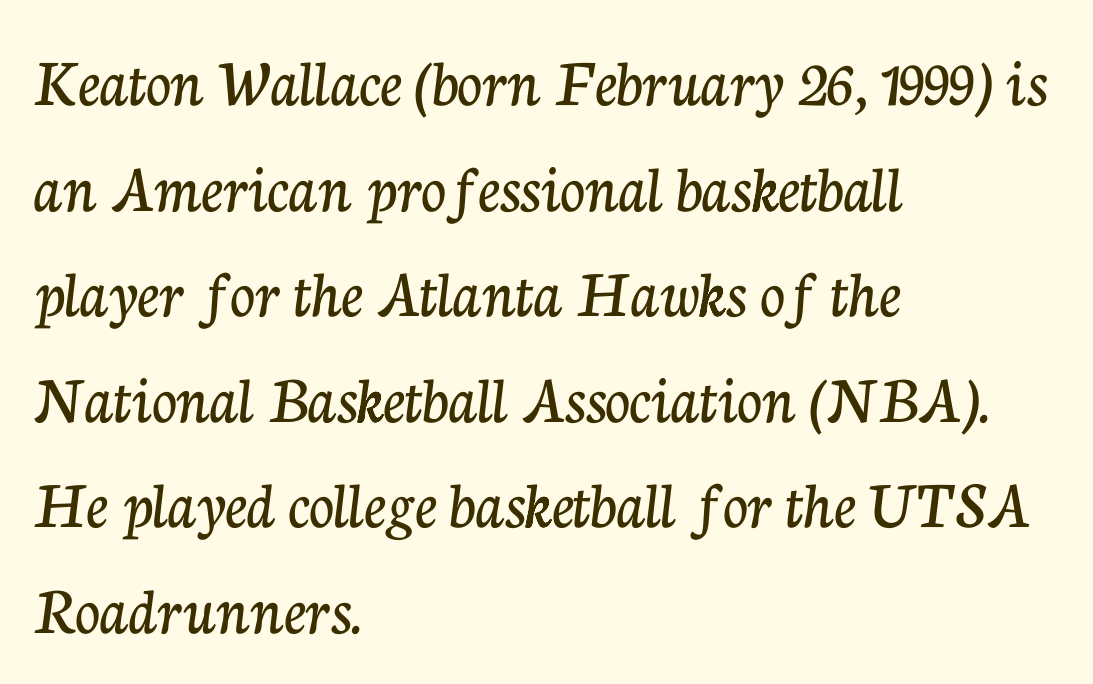
{"serif": "yes", "width": "normal", "stroke_contrast": "low", "x_height": "medium", "monospaced": "no", "underline": "no", "align": "left", "line_spacing": "normal", "line_spacing_ratio": 1.53, "letter_spacing": "normal", "letter_spacing_em": 0.0, "glyph_px": 69}
